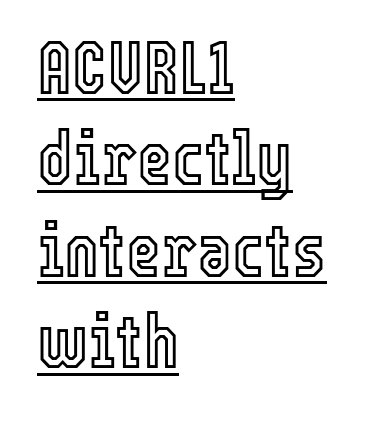
The image shows 75 px condensed type, upright; set left-aligned, line spacing 1.22x, normal letter spacing, underlined; a medium x-height.
